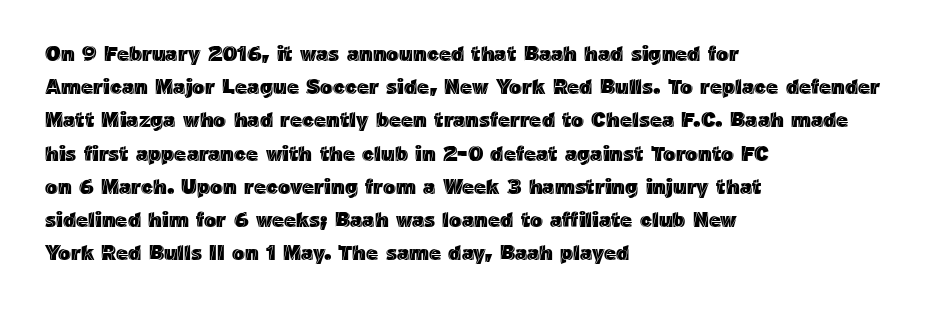
The tracking reads as untouched default to a designer's eye. Anything drawn beneath the words? Only blank space. Leading: standard. The lettering holds an erect, upright posture throughout.
